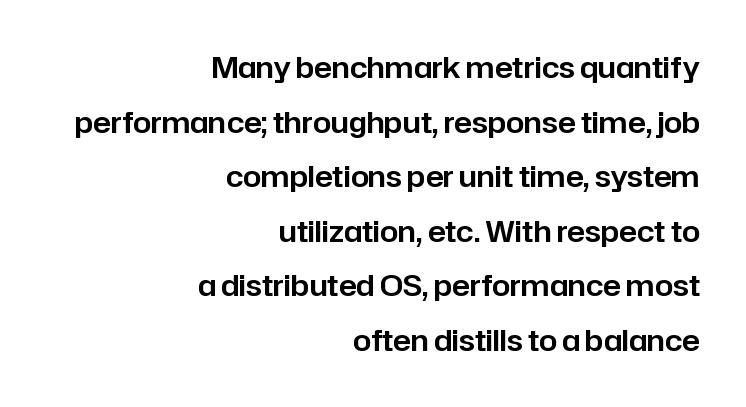
Q: Is the text italic (slanted)? A: No, it is upright.
Q: Is the typeface a serif or a sans-serif typeface? A: Sans-serif.
Q: Is the text underlined? A: No.
Q: How is the paragraph aligned? A: Right-aligned.
Q: Is the spacing between letters normal or unusually wide? A: Normal.
Q: Width (condensed, normal, or wide)? A: Normal.
Q: Stroke contrast? A: Low.
Q: x-height? A: Medium.
Q: Monospaced? A: No.
